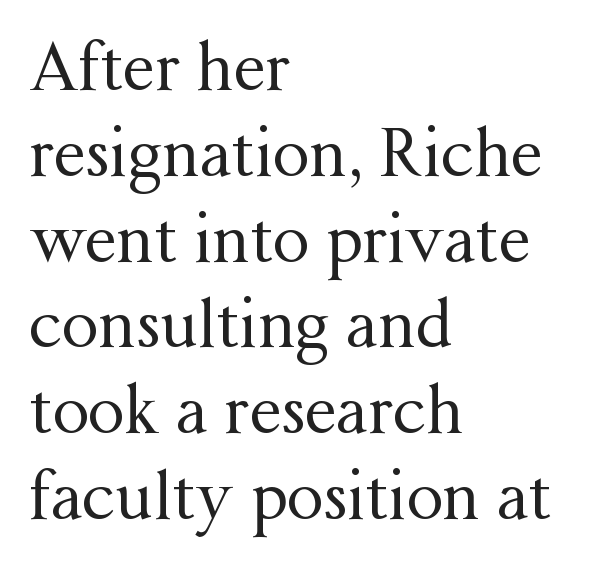
The image shows 65 px regular-weight serif type, upright; set left-aligned, normal line spacing (1.32x), normal letter spacing, not underlined; medium stroke contrast and a medium x-height.
